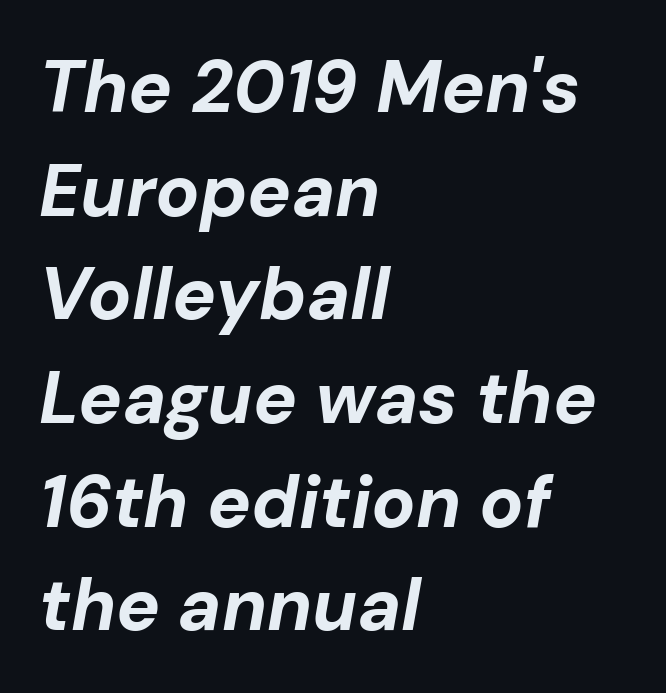
The image shows 73 px bold type, italic (leaning right); set left-aligned, normal line spacing (1.42x), normal letter spacing, not underlined; low stroke contrast and a medium x-height.
